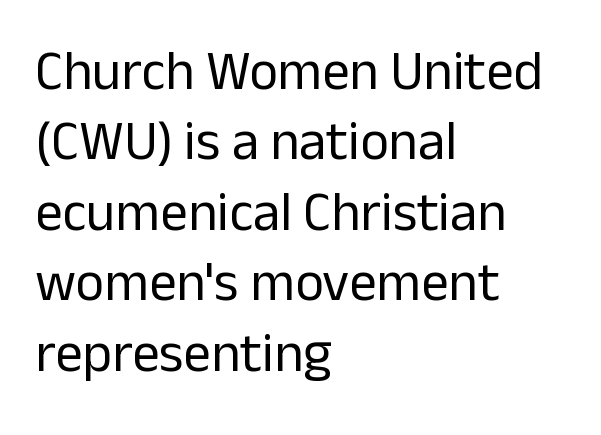
The image shows 55 px regular-weight sans-serif type, upright; set left-aligned, normal line spacing (1.28x), normal letter spacing, not underlined; low stroke contrast and a medium x-height.
